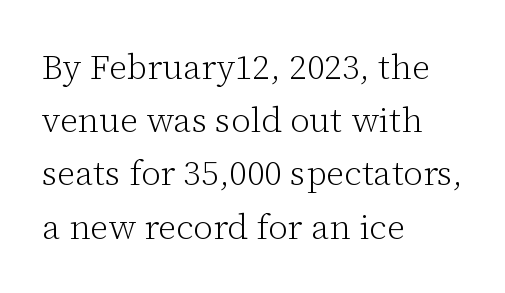
{"serif": "yes", "italic": "no", "bold": "no", "weight": "light", "width": "normal", "stroke_contrast": "low", "x_height": "medium", "monospaced": "no", "underline": "no", "align": "left", "line_spacing": "normal", "line_spacing_ratio": 1.52, "letter_spacing": "normal", "letter_spacing_em": 0.0, "glyph_px": 35}
